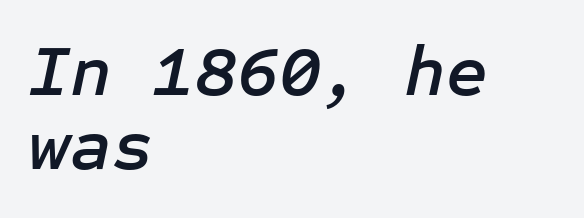
{"italic": "yes", "lean": "right", "slant_degrees": 12, "width": "normal", "stroke_contrast": "low", "x_height": "medium", "underline": "no", "align": "left", "line_spacing": "tight", "line_spacing_ratio": 1.03, "letter_spacing": "normal", "letter_spacing_em": 0.0, "glyph_px": 72}
